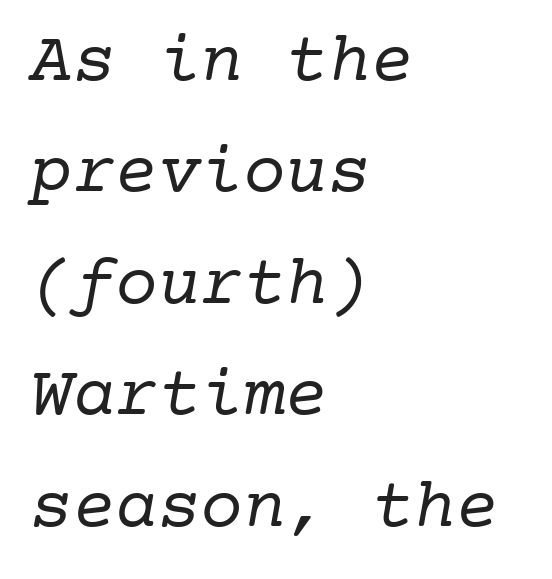
{"serif": "yes", "bold": "no", "weight": "regular", "width": "normal", "stroke_contrast": "low", "x_height": "medium", "monospaced": "yes", "underline": "no", "align": "left", "line_spacing": "normal", "line_spacing_ratio": 1.57, "letter_spacing": "normal", "letter_spacing_em": 0.0, "glyph_px": 71}
